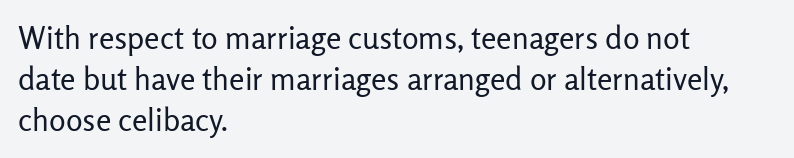
{"serif": "no", "italic": "no", "bold": "no", "weight": "regular", "width": "normal", "stroke_contrast": "low", "x_height": "medium", "monospaced": "no", "underline": "no", "align": "left", "line_spacing": "normal", "line_spacing_ratio": 1.33, "letter_spacing": "normal", "letter_spacing_em": 0.0, "glyph_px": 31}
